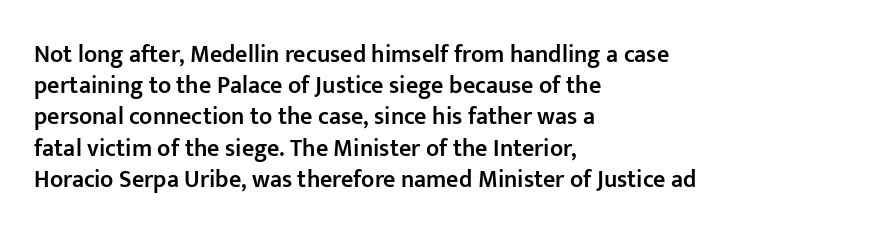
Students, this is semibold: more ink than regular, less than bold. Letter spacing: default. Any mark beneath the type? The region is blank. Rows of type keep a routine distance in the vertical direction. These lines are set flush left with a ragged right edge. Posture: straight, roman, zero tilt.
